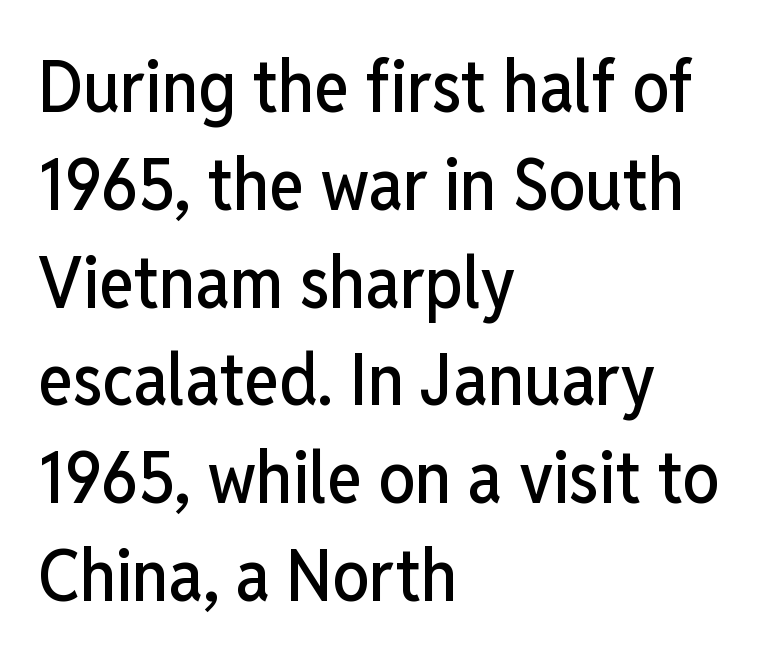
Q: Is the text italic (slanted)? A: No, it is upright.
Q: Is the typeface a serif or a sans-serif typeface? A: Sans-serif.
Q: Is the text underlined? A: No.
Q: How is the paragraph aligned? A: Left-aligned.
Q: Is the spacing between letters normal or unusually wide? A: Normal.
Q: Is the spacing between lines tight, normal or loose? A: Normal.
Q: Width (condensed, normal, or wide)? A: Condensed.
Q: Stroke contrast? A: Low.
Q: x-height? A: Medium.
Q: Monospaced? A: No.
